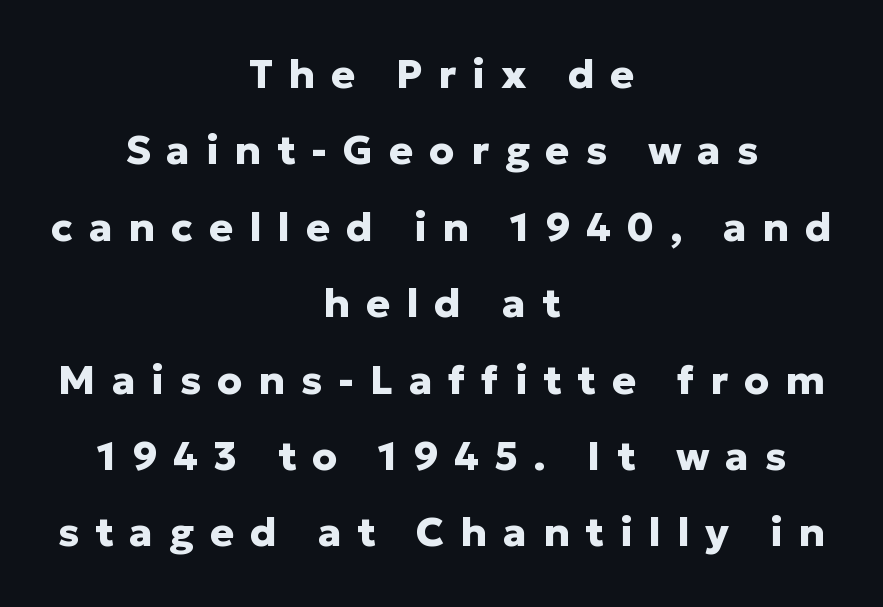
{"serif": "no", "italic": "no", "bold": "yes", "weight": "heavy", "width": "normal", "stroke_contrast": "low", "x_height": "medium", "monospaced": "no", "underline": "no", "align": "center", "line_spacing": "loose", "line_spacing_ratio": 1.91, "letter_spacing": "wide", "letter_spacing_em": 0.4, "glyph_px": 40}
